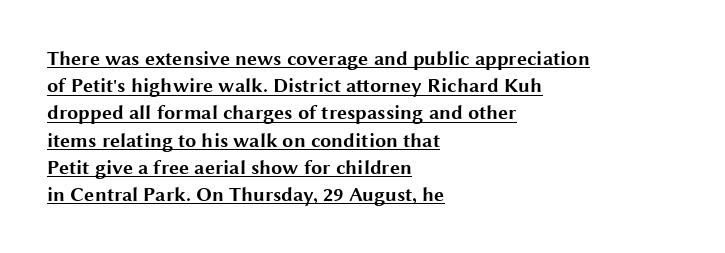
Letter spacing: default. Is there an underline? Yes — a line sits under the letters. Reading down the column, the eye jumps a familiar distance to each next line. Typographic density is high because the face is bold. Upright lettering throughout. The lines are quadded left.
